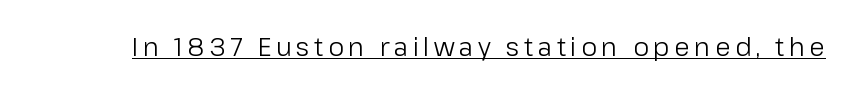
Q: Is the text bold? A: No.
Q: Is the text italic (slanted)? A: No, it is upright.
Q: Is the text underlined? A: Yes.
